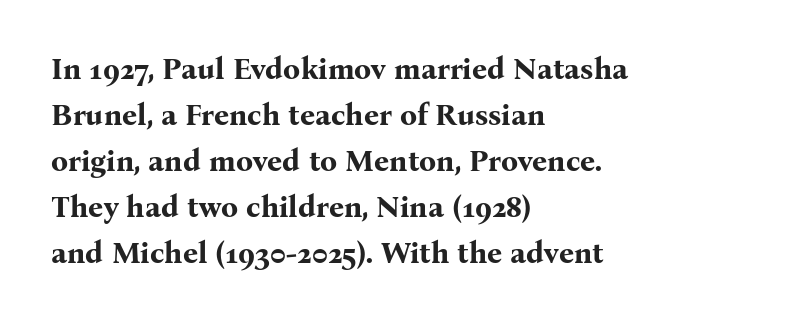
The image shows 30 px bold serif type, upright; set left-aligned, normal line spacing (1.53x), normal letter spacing, not underlined; medium stroke contrast and a medium x-height.
